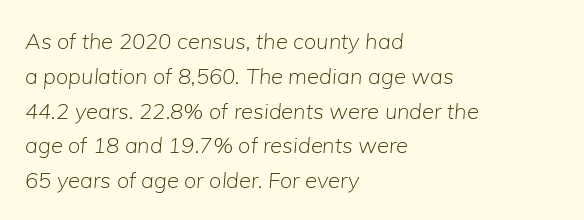
Q: Is the text bold? A: No.
Q: Is the text italic (slanted)? A: Yes, it leans right by about 5 degrees.
Q: Is the text underlined? A: No.
Q: How is the paragraph aligned? A: Left-aligned.
Q: Is the spacing between letters normal or unusually wide? A: Normal.
Q: Is the spacing between lines tight, normal or loose? A: Normal.
